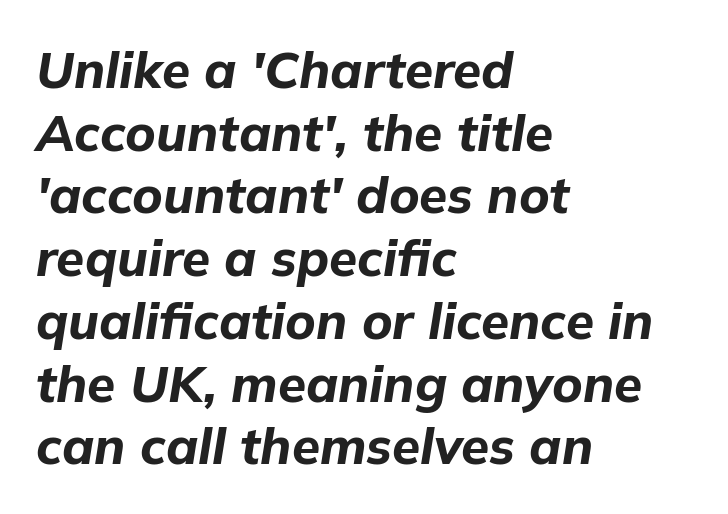
The words here are not underlined. If you drew a line through each stem, it would be angled. Here the designer chose a conventional face with non-uniform glyph widths. The face used here is rendered with its standard letterfit. Notice how the passage keeps a crisp vertical edge on the left only. Every letter is thick-stroked: bold, no question.
